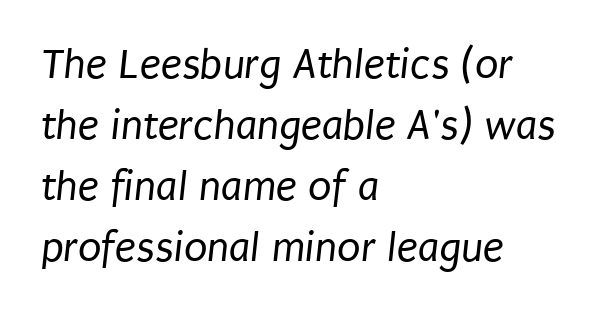
Look at the tracking — it's just the regular setting, nothing added. The cut favours lightness, reaching ordinary text weight at its darkest. Just letters on the line, the space beneath them empty. Line beginnings align vertically; line endings do not.
